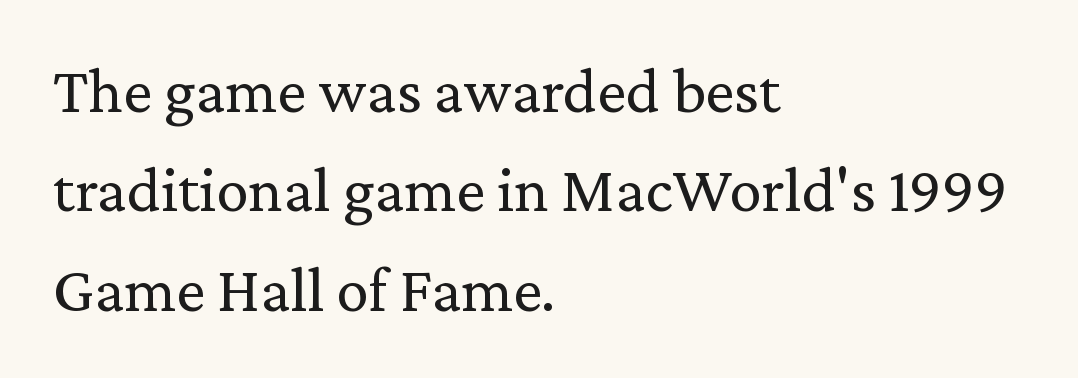
Q: Is the text bold? A: No.
Q: Is the text italic (slanted)? A: No, it is upright.
Q: Is the typeface a serif or a sans-serif typeface? A: Serif.
Q: Is the text underlined? A: No.
Q: How is the paragraph aligned? A: Left-aligned.
Q: Is the spacing between letters normal or unusually wide? A: Normal.
Q: Is the spacing between lines tight, normal or loose? A: Normal.
Q: Width (condensed, normal, or wide)? A: Normal.
Q: Stroke contrast? A: Low.
Q: x-height? A: Medium.
Q: Monospaced? A: No.
